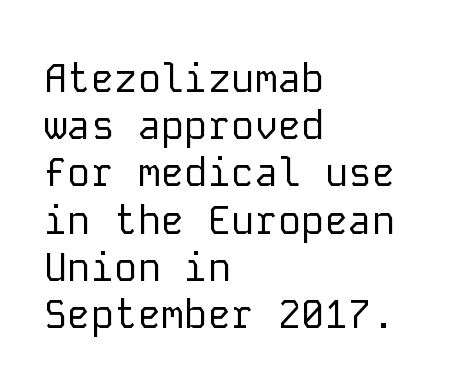
The image shows 39 px regular-weight sans-serif type, upright, monospaced; set left-aligned, line spacing 1.21x, normal letter spacing, not underlined; low stroke contrast and a medium x-height.
